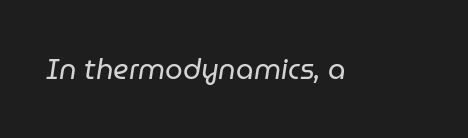
Short note: letters normally spaced. A typesetter would mark this as italic. This sample has the flowing, uneven cadence of proportional lettering. Bold? No — there's no thickening of the strokes.
